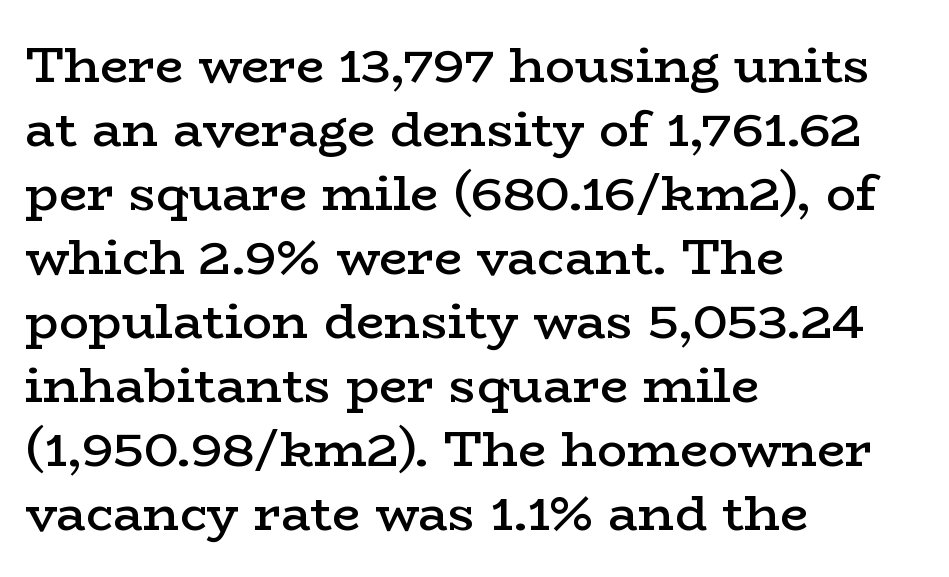
Has an underline been added? It has not. The passage shown is typeset with a serif family. This is the regular roman posture of the typeface. The passage shown has conventional tracking throughout. The typesetting leans somewhat heavy: a semibold.
